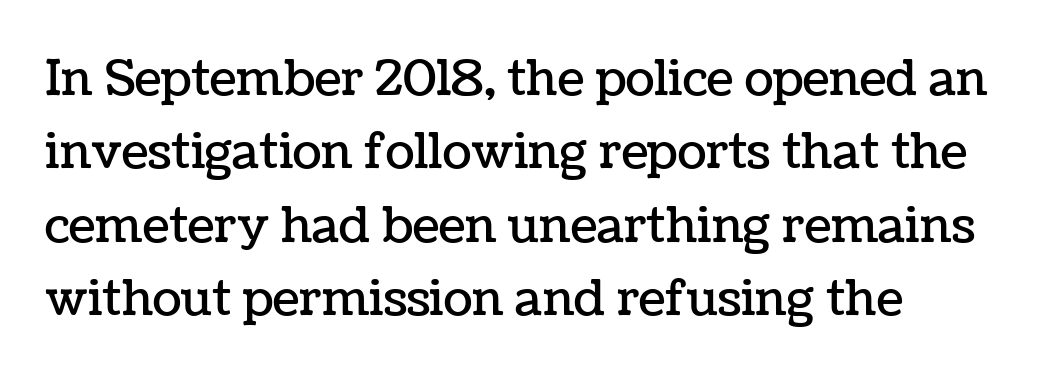
This sample uses plain, unmodified letter spacing. Is the block centered? No — it sits flush against the left margin. What's the leading like? Ordinary, nothing unusual. Varying glyph widths throughout — classic text-font behaviour.
